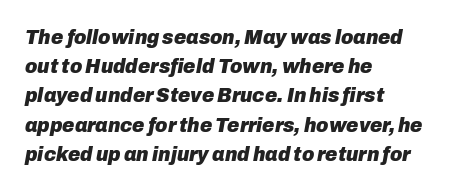
{"italic": "yes", "lean": "right", "slant_degrees": 10, "bold": "yes", "underline": "no", "align": "left", "line_spacing": "normal", "line_spacing_ratio": 1.39, "letter_spacing": "normal", "letter_spacing_em": 0.0, "glyph_px": 21}
